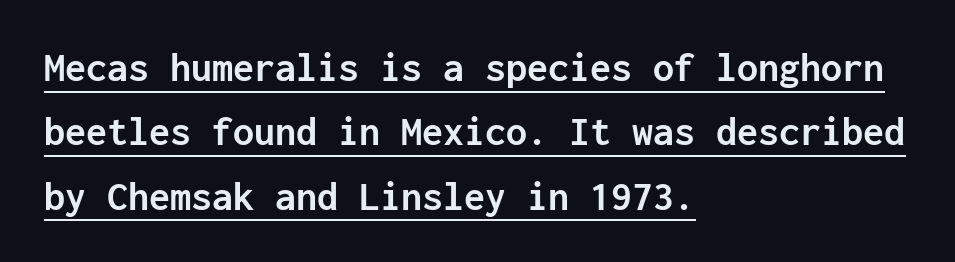
The image shows 42 px semibold sans-serif type, upright, monospaced; set left-aligned, normal line spacing (1.53x), normal letter spacing, underlined; low stroke contrast and a medium x-height.
